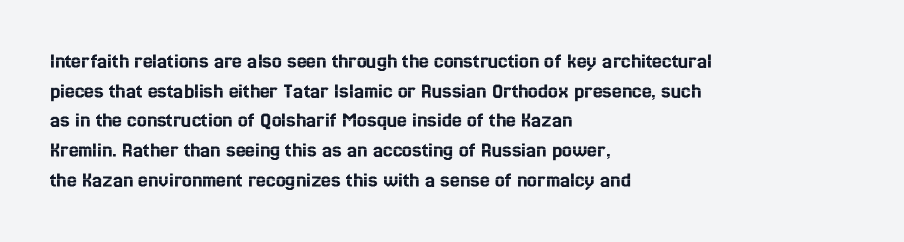
Q: Is the text italic (slanted)? A: No, it is upright.
Q: Is the text underlined? A: No.
Q: How is the paragraph aligned? A: Left-aligned.
Q: Is the spacing between letters normal or unusually wide? A: Normal.
Q: Is the spacing between lines tight, normal or loose? A: Normal.
